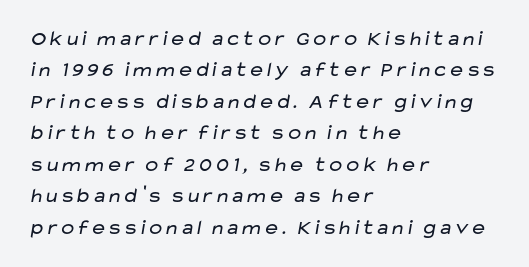
The image shows 21 px text type; set left-aligned, normal line spacing (1.5x), normal letter spacing, not underlined.
